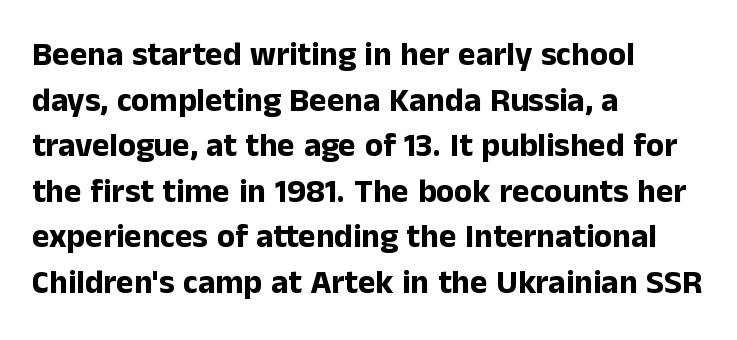
{"serif": "no", "italic": "no", "bold": "yes", "weight": "bold", "width": "normal", "stroke_contrast": "low", "x_height": "medium", "monospaced": "no", "underline": "no", "align": "left", "line_spacing": "normal", "line_spacing_ratio": 1.38, "letter_spacing": "normal", "letter_spacing_em": 0.0, "glyph_px": 33}
